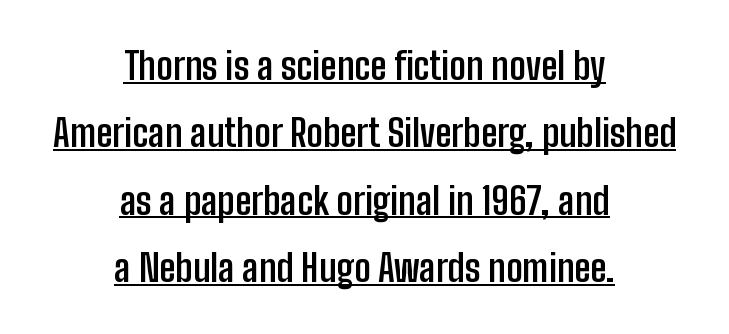
This is roman type, the default non-slanted kind. Caption: lettering with a line underneath. These lines are rendered in a variable-pitch font. These lines stack symmetrically, like a column narrowing and widening about its center.
